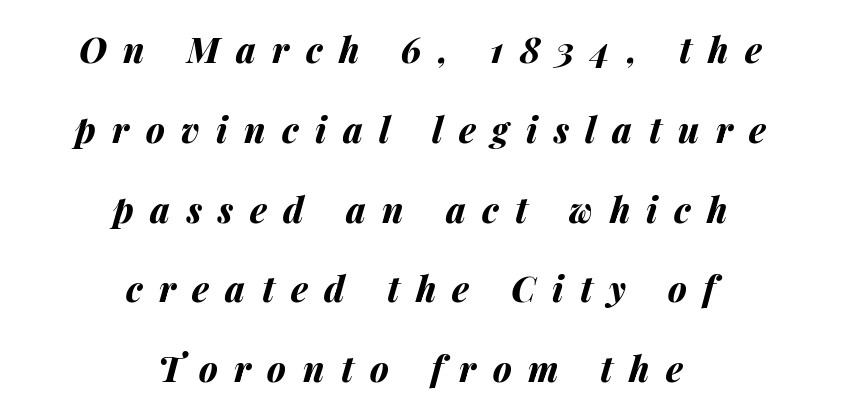
Varying glyph widths throughout — classic text-font behaviour. The glyphs have the mass of a bold cut. Vertical spacing — loose. Does the lettering tilt? It does — this is italic. This rendering uses center alignment, leaving both contours irregular but symmetric. Underlining? Definitely not there.
